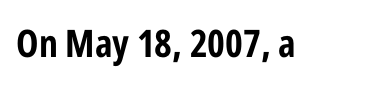
{"serif": "no", "italic": "no", "bold": "yes", "weight": "bold", "width": "condensed", "stroke_contrast": "low", "x_height": "medium", "monospaced": "no", "underline": "no", "letter_spacing": "normal", "letter_spacing_em": 0.0, "glyph_px": 38}
